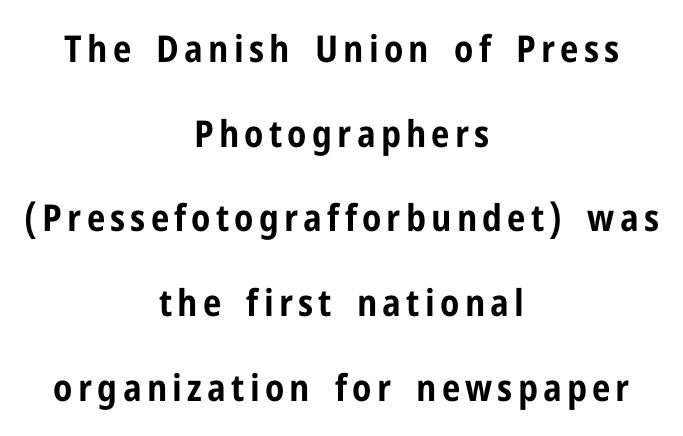
The image shows 37 px bold, condensed sans-serif type, upright; set centered, loose line spacing (2.29x), not underlined; low stroke contrast and a medium x-height.
